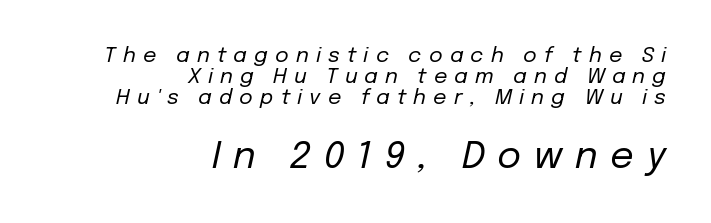
{"italic": "yes", "lean": "right", "slant_degrees": 12, "bold": "no", "weight": "regular", "width": "normal", "stroke_contrast": "low", "x_height": "medium", "monospaced": "no", "underline": "no", "align": "right", "line_spacing": "tight", "line_spacing_ratio": 1.01, "letter_spacing": "wide", "letter_spacing_em": 0.34, "larger_block": "second", "size_ratio": 1.76, "glyph_px": 37}
